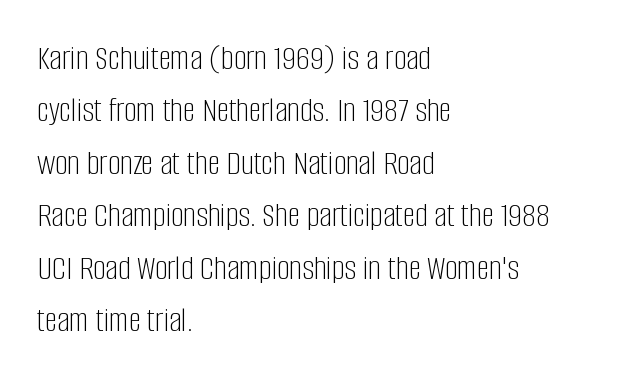
Q: Is the text bold? A: No.
Q: Is the text italic (slanted)? A: No, it is upright.
Q: Is the typeface a serif or a sans-serif typeface? A: Sans-serif.
Q: Is the text underlined? A: No.
Q: How is the paragraph aligned? A: Left-aligned.
Q: Is the spacing between letters normal or unusually wide? A: Normal.
Q: Is the spacing between lines tight, normal or loose? A: Normal.
Q: Width (condensed, normal, or wide)? A: Condensed.
Q: Stroke contrast? A: Low.
Q: x-height? A: Large.
Q: Monospaced? A: No.
